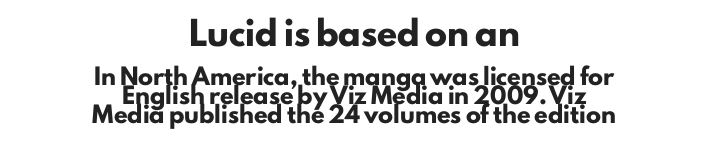
{"italic": "no", "bold": "yes", "underline": "no", "align": "center", "line_spacing": "normal", "line_spacing_ratio": 1.25, "letter_spacing": "normal", "letter_spacing_em": 0.0, "larger_block": "first", "size_ratio": 1.47, "glyph_px": 22}
